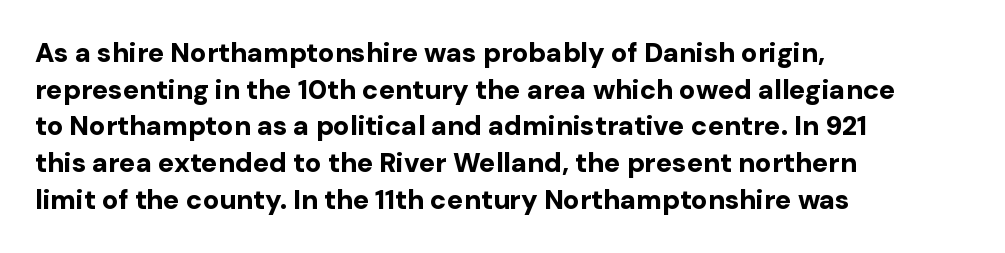
The image shows 27 px bold type, upright; set left-aligned, normal line spacing (1.36x), normal letter spacing, not underlined.
